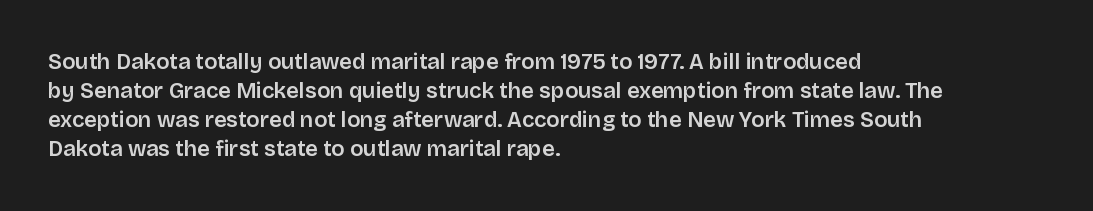
{"italic": "no", "underline": "no", "align": "left", "line_spacing": "normal", "line_spacing_ratio": 1.32, "letter_spacing": "normal", "letter_spacing_em": 0.0, "glyph_px": 22}
